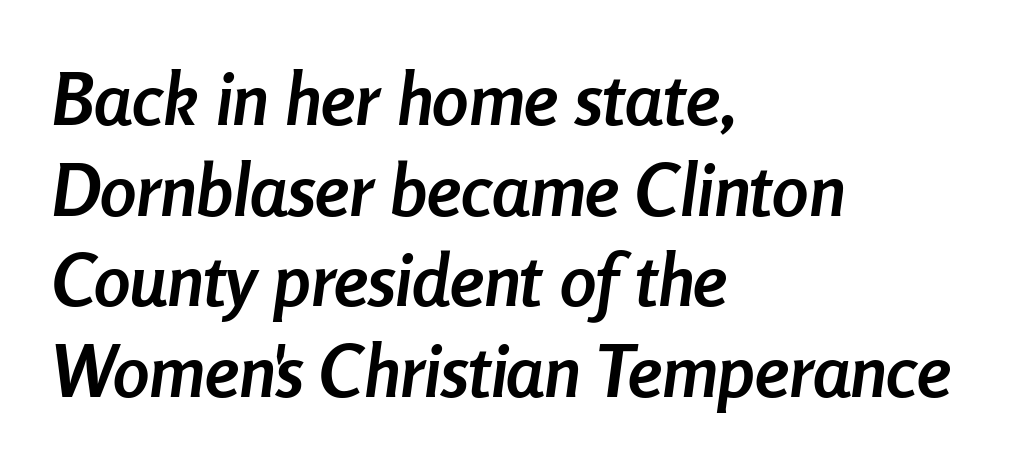
Nobody drew a line under any word here. Summary of weight: heavy, a full bold. The rendering applies a slant to the glyphs. These lines are rendered in a variable-pitch font. The rag falls on the right side of this text block.
